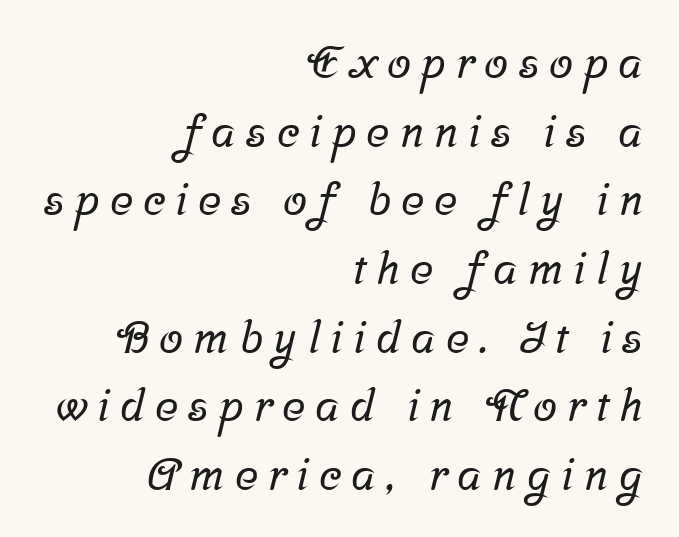
Q: Is the text underlined? A: No.
Q: How is the paragraph aligned? A: Right-aligned.
Q: Is the spacing between letters normal or unusually wide? A: Unusually wide.
Q: Is the spacing between lines tight, normal or loose? A: Normal.
Q: Width (condensed, normal, or wide)? A: Normal.
Q: Stroke contrast? A: Low.
Q: x-height? A: Medium.
Q: Monospaced? A: No.
